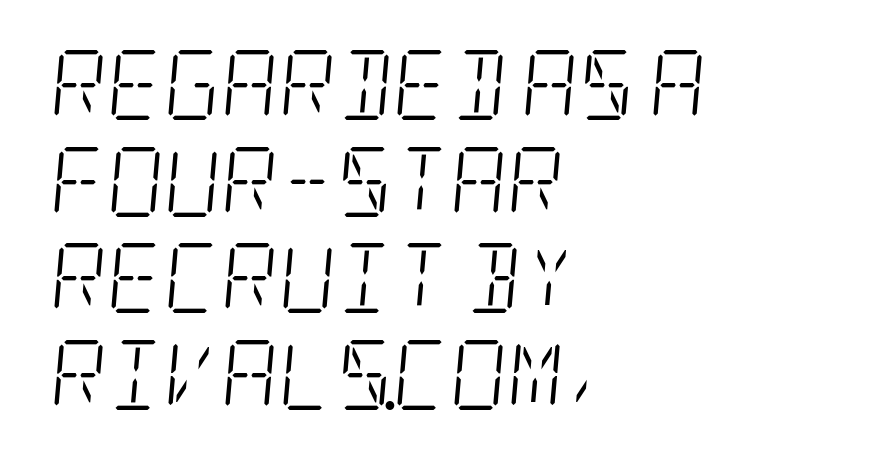
Quick note: italic. Evenly set lines give the paragraph a standard silhouette. The characters display serif detailing at their extremities. A light-to-regular cut is what we see here. Inter-character spacing is left at the font's built-in metrics. One-word summary of the alignment: left.
